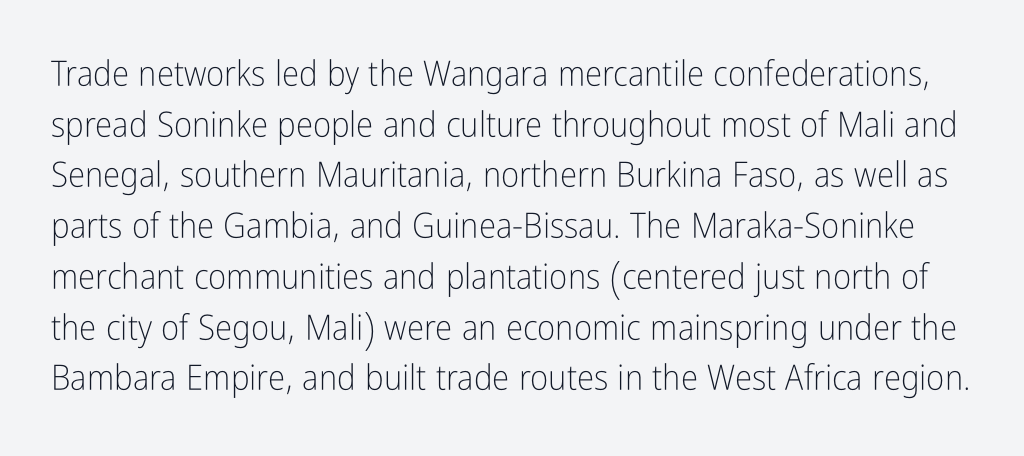
{"serif": "no", "italic": "no", "bold": "no", "weight": "light", "width": "condensed", "stroke_contrast": "low", "x_height": "medium", "monospaced": "no", "underline": "no", "line_spacing": "normal", "line_spacing_ratio": 1.45, "letter_spacing": "normal", "letter_spacing_em": 0.0, "glyph_px": 35}
